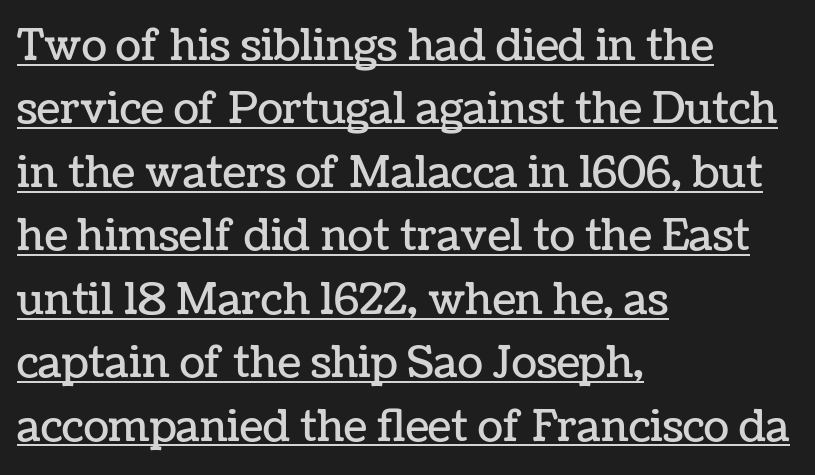
The image shows 42 px text type, upright; set left-aligned, normal line spacing (1.51x), normal letter spacing, underlined; low stroke contrast and a medium x-height.
